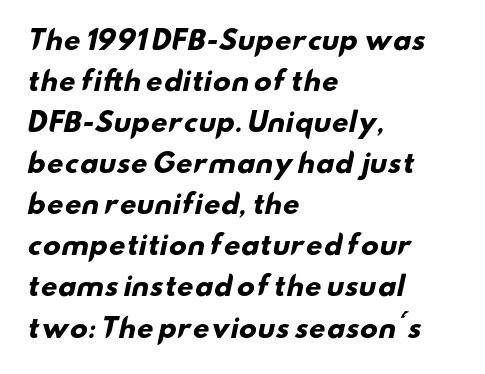
The rendering uses a moderate line-height, typical for paragraphs. The strokes are fattened all the way to bold. There is no visible air inserted between adjacent glyphs. A bare baseline throughout the passage. Line beginnings align vertically; line endings do not.
